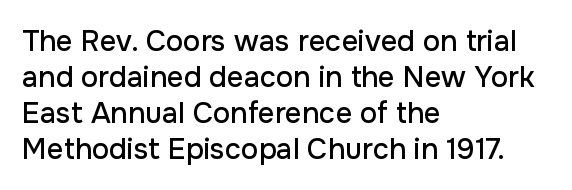
Q: Is the text italic (slanted)? A: No, it is upright.
Q: Is the typeface a serif or a sans-serif typeface? A: Sans-serif.
Q: Is the text underlined? A: No.
Q: How is the paragraph aligned? A: Left-aligned.
Q: Is the spacing between letters normal or unusually wide? A: Normal.
Q: Width (condensed, normal, or wide)? A: Normal.
Q: Stroke contrast? A: Low.
Q: x-height? A: Medium.
Q: Monospaced? A: No.
